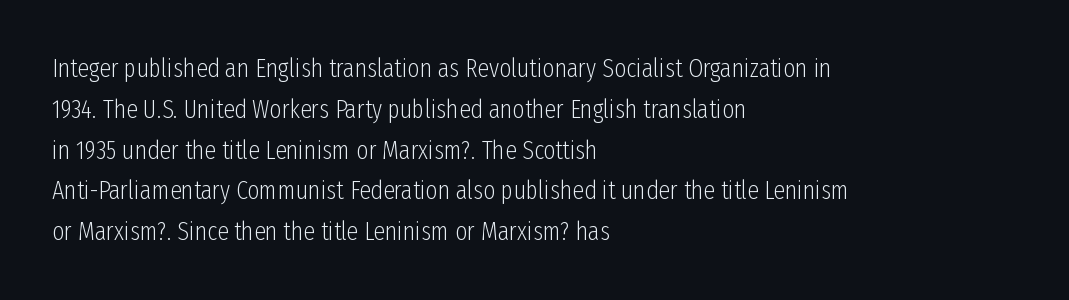
The image shows 26 px text type, upright; set left-aligned, normal line spacing (1.57x), normal letter spacing, not underlined.
